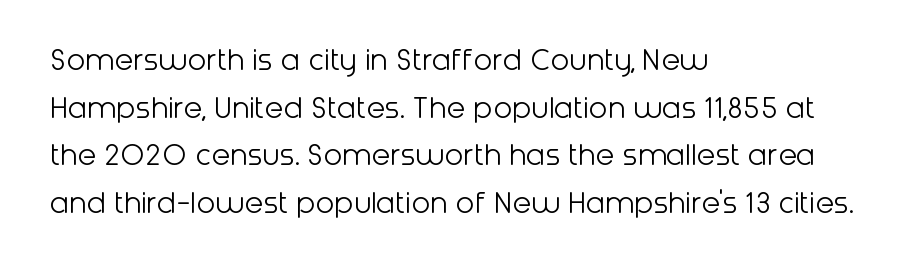
The image shows 34 px light sans-serif type, upright; set left-aligned, normal line spacing (1.4x), normal letter spacing, not underlined; low stroke contrast and a medium x-height.
